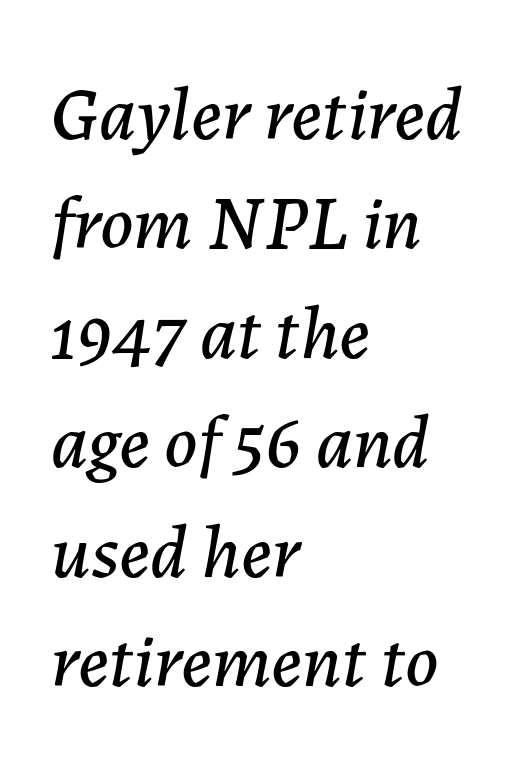
The rendering uses natural spacing where letterforms have individual widths. The designer left line spacing at the default. The paragraph has a hard left edge and a soft right edge. Designer's note — italics engaged. The passage shown is not underscored anywhere. Characters follow at the spacing the type designer built in.
